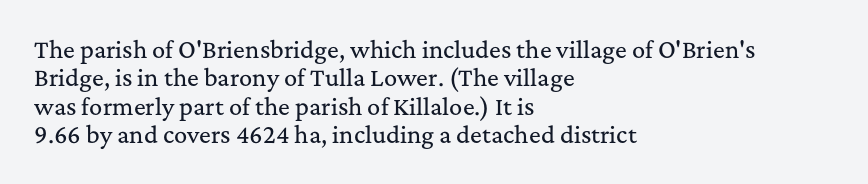
{"italic": "no", "underline": "no", "align": "left", "line_spacing": "normal", "line_spacing_ratio": 1.29, "letter_spacing": "normal", "letter_spacing_em": 0.0, "glyph_px": 22}
